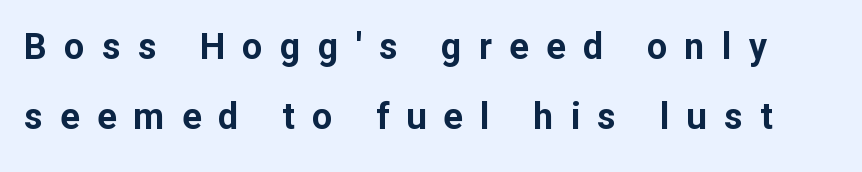
The image shows 36 px bold sans-serif type, upright; set loose line spacing (1.95x), unusually wide letter spacing (+0.48 em), not underlined; low stroke contrast and a medium x-height.
